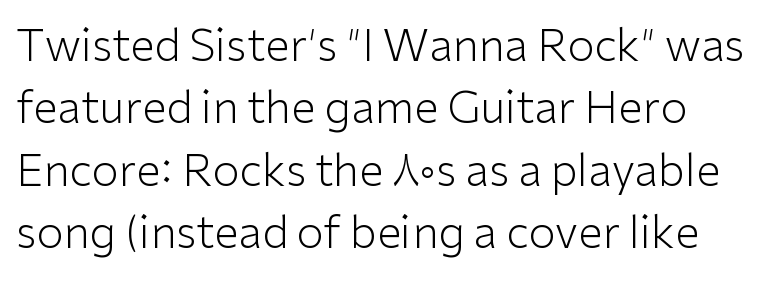
Q: Is the text bold? A: No.
Q: Is the text italic (slanted)? A: No, it is upright.
Q: Is the typeface a serif or a sans-serif typeface? A: Sans-serif.
Q: Is the text underlined? A: No.
Q: Is the spacing between letters normal or unusually wide? A: Normal.
Q: Is the spacing between lines tight, normal or loose? A: Normal.
Q: Width (condensed, normal, or wide)? A: Normal.
Q: Stroke contrast? A: Low.
Q: x-height? A: Medium.
Q: Monospaced? A: No.
